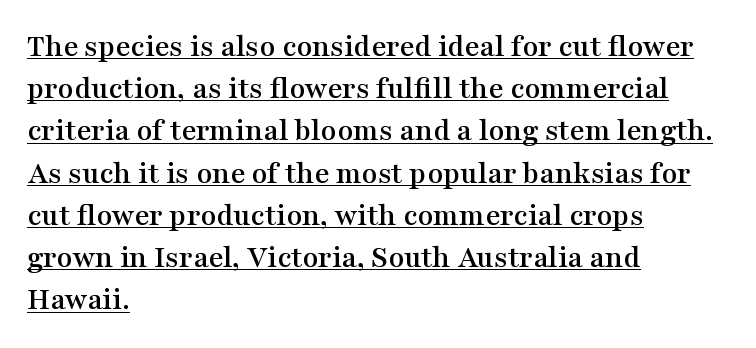
{"serif": "yes", "italic": "no", "width": "wide", "stroke_contrast": "medium", "x_height": "medium", "monospaced": "no", "underline": "yes", "align": "left", "line_spacing": "normal", "line_spacing_ratio": 1.32, "letter_spacing": "normal", "letter_spacing_em": 0.0, "glyph_px": 32}
